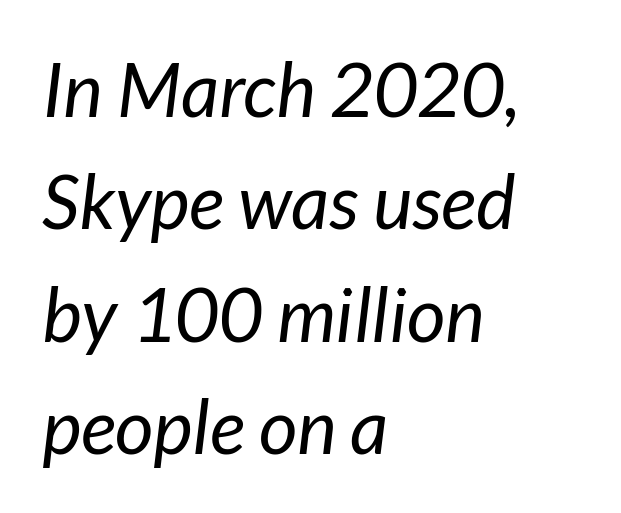
Descenders hang freely into open space. You could not count columns in this text — the font is proportionally spaced. Each word holds together tightly as a unit, with standard inter-letter gaps. Unbolded letterforms with no extra heft.
